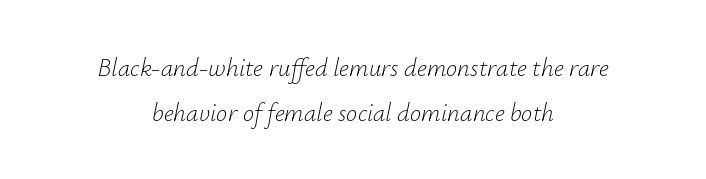
The baseline area is clear. The gaps between neighbouring characters are ordinary and unremarkable. Unbolded letterforms with no extra heft. Caption: multi-line text, centered on the measure. There's an unmistakable incline to the writing here.
